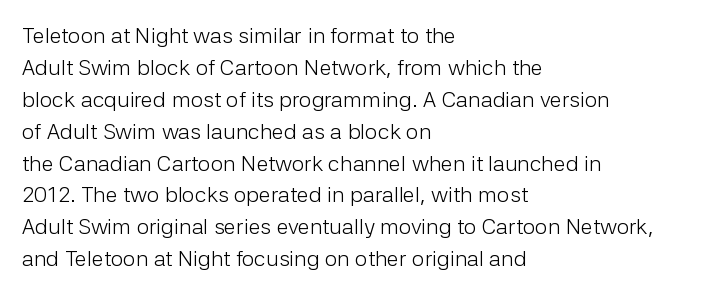
{"italic": "no", "bold": "no", "underline": "no", "align": "left", "line_spacing": "normal", "line_spacing_ratio": 1.45, "letter_spacing": "normal", "letter_spacing_em": 0.0, "glyph_px": 22}
